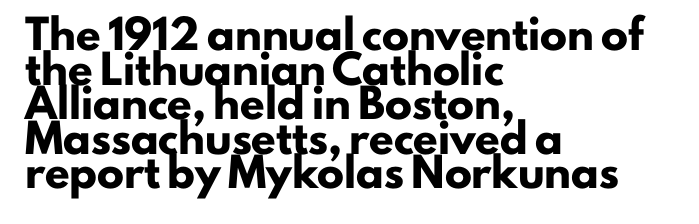
The image shows 27 px bold type, upright; set left-aligned, normal line spacing (1.28x), normal letter spacing, not underlined.
